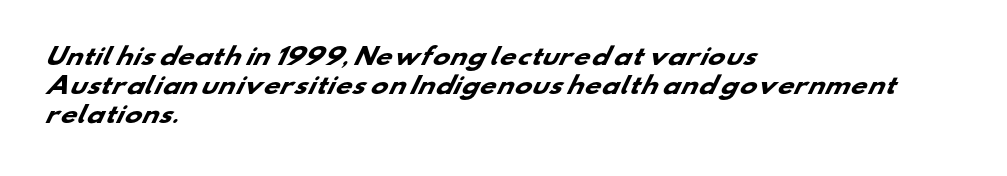
Q: Is the text bold? A: Yes.
Q: Is the text underlined? A: No.
Q: How is the paragraph aligned? A: Left-aligned.
Q: Is the spacing between letters normal or unusually wide? A: Normal.
Q: Is the spacing between lines tight, normal or loose? A: Normal.
